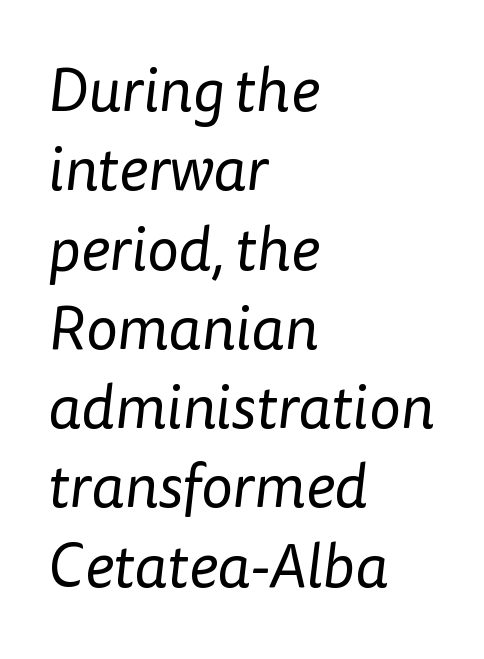
{"serif": "no", "bold": "no", "weight": "regular", "width": "normal", "stroke_contrast": "low", "x_height": "medium", "monospaced": "no", "underline": "no", "align": "left", "line_spacing": "normal", "line_spacing_ratio": 1.3, "letter_spacing": "normal", "letter_spacing_em": 0.0, "glyph_px": 61}
